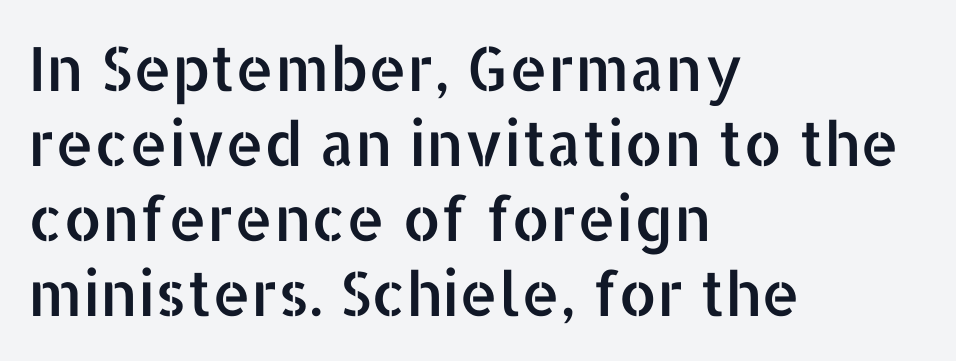
Does the type have serifs? No, each stem ends abruptly. Words float on clear page, feet unadorned. Spacing verdict: proportional, widths tailored to each character. Ordinary non-slanted type is in use. The setting favours the left margin, as ordinary paragraphs usually do.
